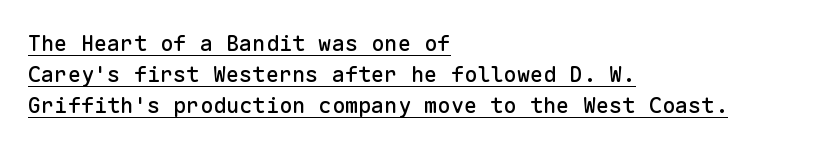
Q: Is the text italic (slanted)? A: No, it is upright.
Q: Is the text underlined? A: Yes.
Q: How is the paragraph aligned? A: Left-aligned.
Q: Is the spacing between letters normal or unusually wide? A: Normal.
Q: Is the spacing between lines tight, normal or loose? A: Normal.
